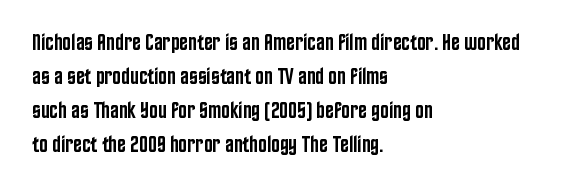
{"italic": "no", "bold": "semi", "underline": "no", "align": "left", "line_spacing": "normal", "line_spacing_ratio": 1.48, "letter_spacing": "normal", "letter_spacing_em": 0.0, "glyph_px": 23}
